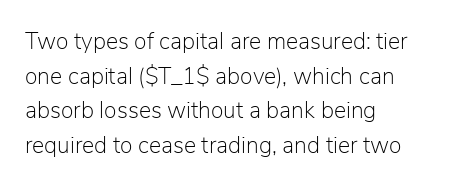
{"italic": "no", "bold": "no", "underline": "no", "align": "left", "line_spacing": "normal", "line_spacing_ratio": 1.51, "letter_spacing": "normal", "letter_spacing_em": 0.0, "glyph_px": 23}
